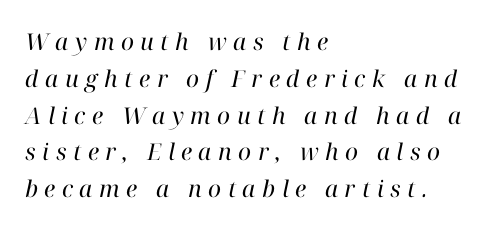
Is there much room between lines? A standard amount, neither cramped nor airy. The tracking reads as deliberately expanded to a designer's eye. The paragraph has a hard left edge and a soft right edge. This rendering features lettering with no underline. These lines were composed using italics. The font sits on the lighter half of the weight spectrum, regular included.
